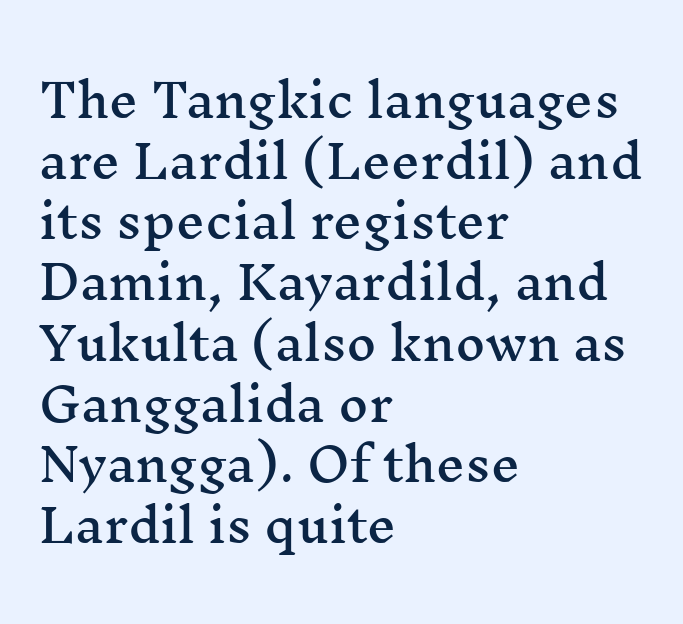
Q: Is the text italic (slanted)? A: No, it is upright.
Q: Is the typeface a serif or a sans-serif typeface? A: Serif.
Q: Is the text underlined? A: No.
Q: How is the paragraph aligned? A: Left-aligned.
Q: Is the spacing between letters normal or unusually wide? A: Normal.
Q: Is the spacing between lines tight, normal or loose? A: Normal.
Q: Width (condensed, normal, or wide)? A: Wide.
Q: Stroke contrast? A: Medium.
Q: x-height? A: Medium.
Q: Monospaced? A: No.
